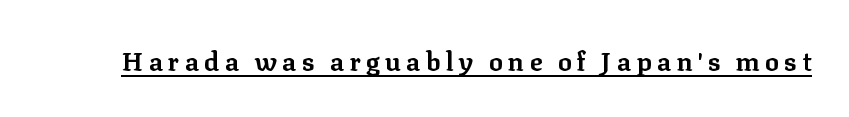
{"italic": "no", "bold": "yes", "underline": "yes", "letter_spacing": "wide", "letter_spacing_em": 0.2, "glyph_px": 26}
